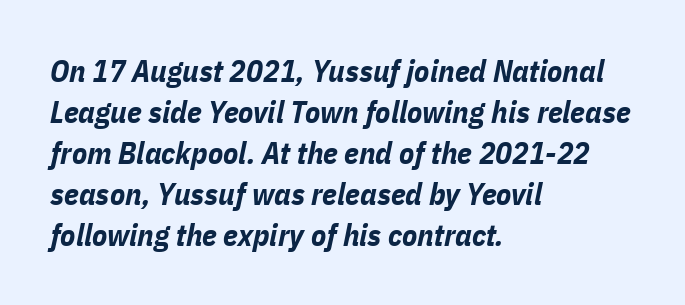
{"italic": "yes", "lean": "right", "slant_degrees": 11, "bold": "yes", "weight": "bold", "width": "condensed", "stroke_contrast": "low", "x_height": "medium", "monospaced": "no", "underline": "no", "align": "left", "line_spacing": "normal", "line_spacing_ratio": 1.32, "letter_spacing": "normal", "letter_spacing_em": 0.0, "glyph_px": 31}
